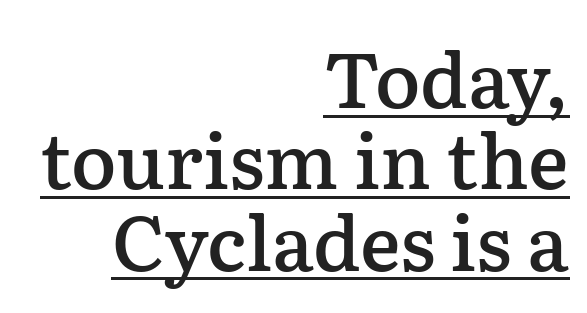
Q: Is the text bold? A: Semi-bold.
Q: Is the text italic (slanted)? A: No, it is upright.
Q: Is the typeface a serif or a sans-serif typeface? A: Serif.
Q: Is the text underlined? A: Yes.
Q: How is the paragraph aligned? A: Right-aligned.
Q: Is the spacing between letters normal or unusually wide? A: Normal.
Q: Is the spacing between lines tight, normal or loose? A: Tight.
Q: Width (condensed, normal, or wide)? A: Normal.
Q: Stroke contrast? A: Low.
Q: x-height? A: Medium.
Q: Monospaced? A: No.
